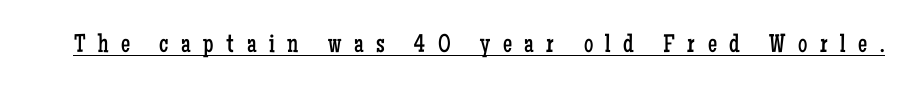
The face used here is rendered with a markedly widened letterfit. Weight class: somewhere from thin through regular. Quick note: not italic, upright. A rule runs beneath these lines of type.
